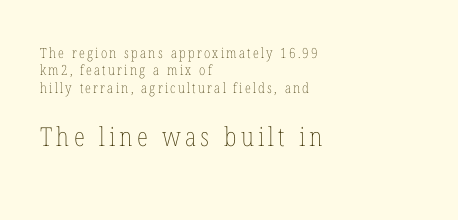
The text block is weighted toward the left margin, trailing off unevenly rightward. The rendering uses a moderate line-height, typical for paragraphs. Bare-footed words on every line. Each stroke keeps to a modest, everyday thickness or less.
